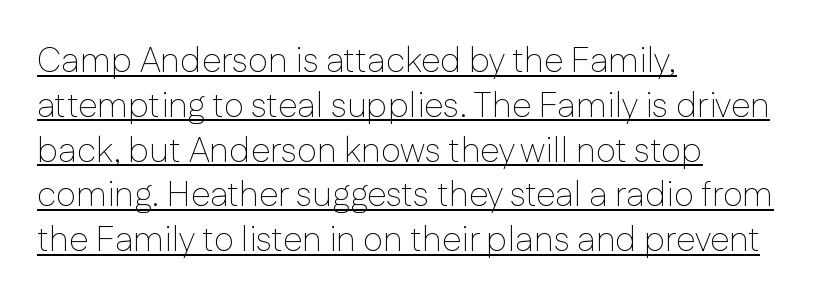
The image shows 35 px thin sans-serif type, upright; set left-aligned, normal line spacing (1.28x), normal letter spacing, underlined; low stroke contrast and a medium x-height.
